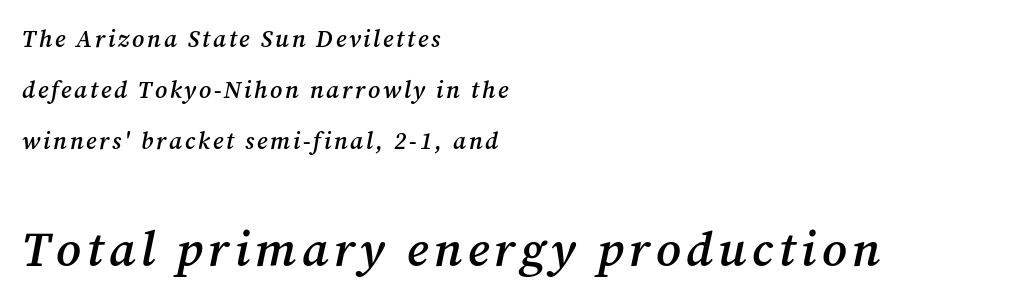
Q: Is the text bold? A: Semi-bold.
Q: Is the text italic (slanted)? A: Yes, it leans right by about 12 degrees.
Q: Is the typeface a serif or a sans-serif typeface? A: Serif.
Q: Is the text underlined? A: No.
Q: How is the paragraph aligned? A: Left-aligned.
Q: Is the spacing between lines tight, normal or loose? A: Loose.
Q: Which block of text is set in a larger size, the first (top) or the second (bottom)? A: The second (bottom) one.
Q: Width (condensed, normal, or wide)? A: Normal.
Q: Stroke contrast? A: Medium.
Q: x-height? A: Medium.
Q: Monospaced? A: No.
